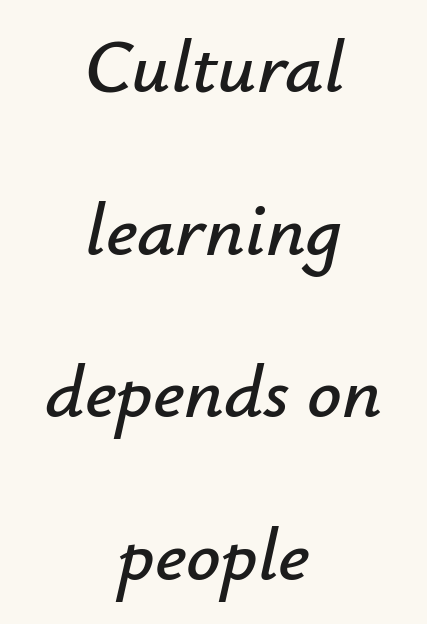
{"italic": "yes", "lean": "right", "slant_degrees": 12, "width": "normal", "stroke_contrast": "low", "x_height": "small", "monospaced": "no", "underline": "no", "align": "center", "line_spacing": "loose", "line_spacing_ratio": 2.14, "letter_spacing": "normal", "letter_spacing_em": 0.0, "glyph_px": 76}
